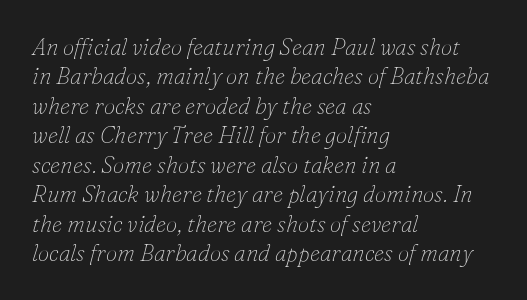
Q: Is the text bold? A: No.
Q: Is the text italic (slanted)? A: Yes, it leans right by about 16 degrees.
Q: Is the text underlined? A: No.
Q: How is the paragraph aligned? A: Left-aligned.
Q: Is the spacing between letters normal or unusually wide? A: Normal.
Q: Is the spacing between lines tight, normal or loose? A: Normal.
